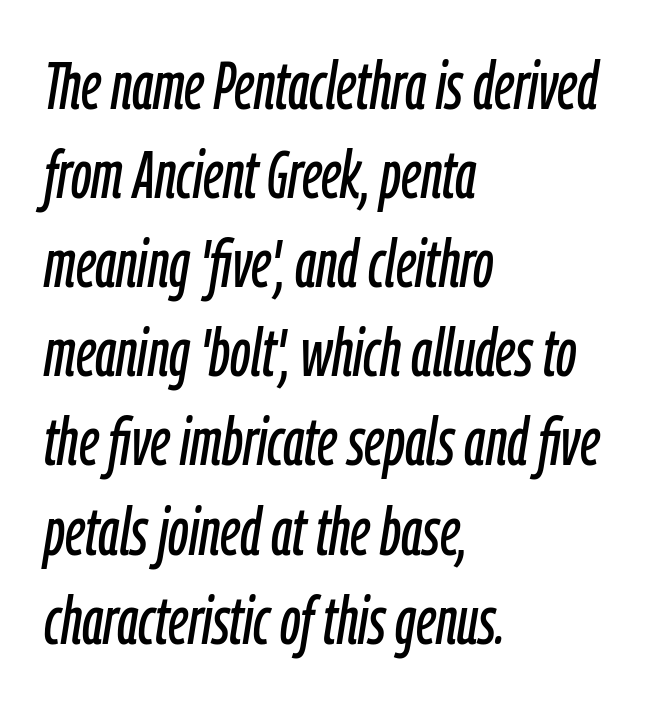
{"italic": "yes", "lean": "right", "slant_degrees": 9, "width": "condensed", "stroke_contrast": "low", "x_height": "medium", "monospaced": "no", "underline": "no", "align": "left", "line_spacing": "normal", "line_spacing_ratio": 1.33, "letter_spacing": "normal", "letter_spacing_em": 0.0, "glyph_px": 67}
